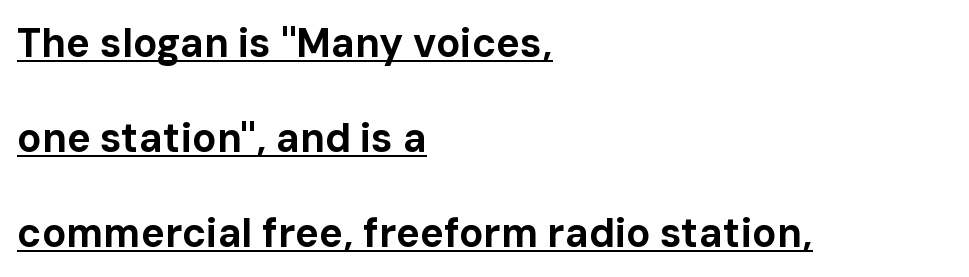
You could fit nearly another row in the gap between these rows. Honestly, the letter spacing is just normal — you wouldn't notice it. Think of a printed novel: that variable character pitch is what you see here. How heavy is the stroke? Heavy — this is a bold. Grotesque or geometric, the face here clearly has no serifs. A roman cut, with each character standing at attention.
